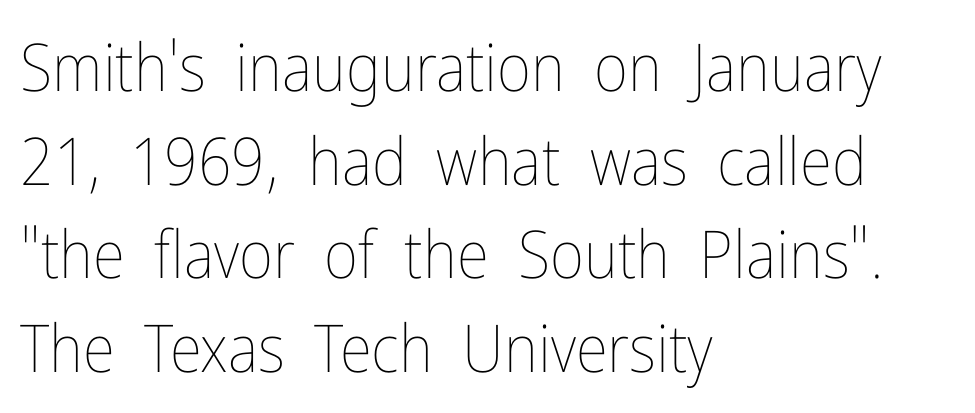
Alignment: flush left. Is this a fixed-width face? No — the glyphs have proportional, varying widths. Characters follow at the spacing the type designer built in. Glance below the letters and you will spot only blank space.
